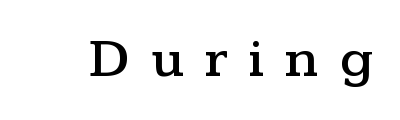
The image shows 55 px wide serif type, upright; set unusually wide letter spacing (+0.38 em), not underlined; medium stroke contrast and a medium x-height.
